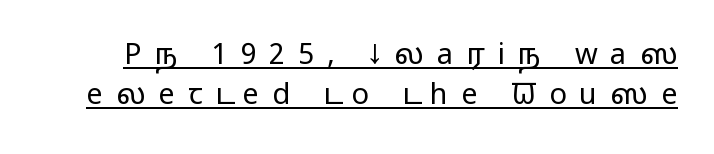
Do the characters align in a grid? No, the font is proportional. The tracking jumps out immediately: characters are airy and widely separated. Is there much room between lines? A standard amount, neither cramped nor airy. You can tell from the bare stems that sans-serif type was used. This rendering features underlined lettering.
